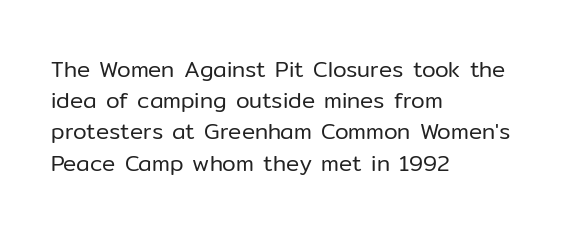
{"italic": "no", "bold": "no", "underline": "no", "align": "left", "line_spacing": "normal", "line_spacing_ratio": 1.42, "letter_spacing": "normal", "letter_spacing_em": 0.0, "glyph_px": 22}
